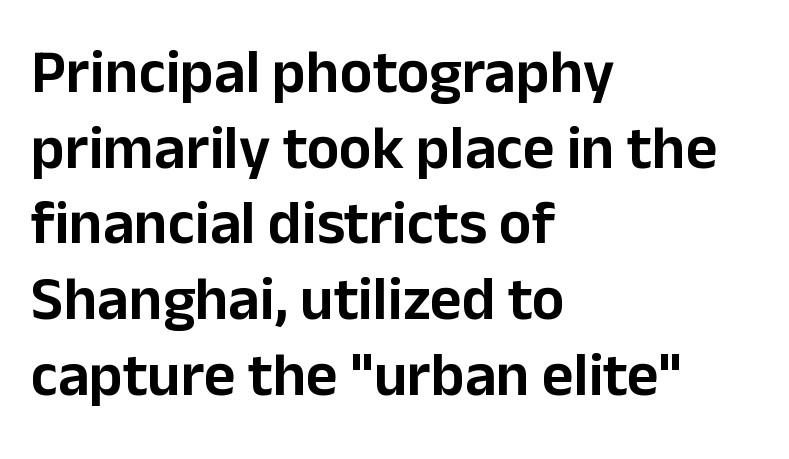
The image shows 61 px sans-serif type, upright; set left-aligned, line spacing 1.24x, normal letter spacing, not underlined; low stroke contrast and a medium x-height.
